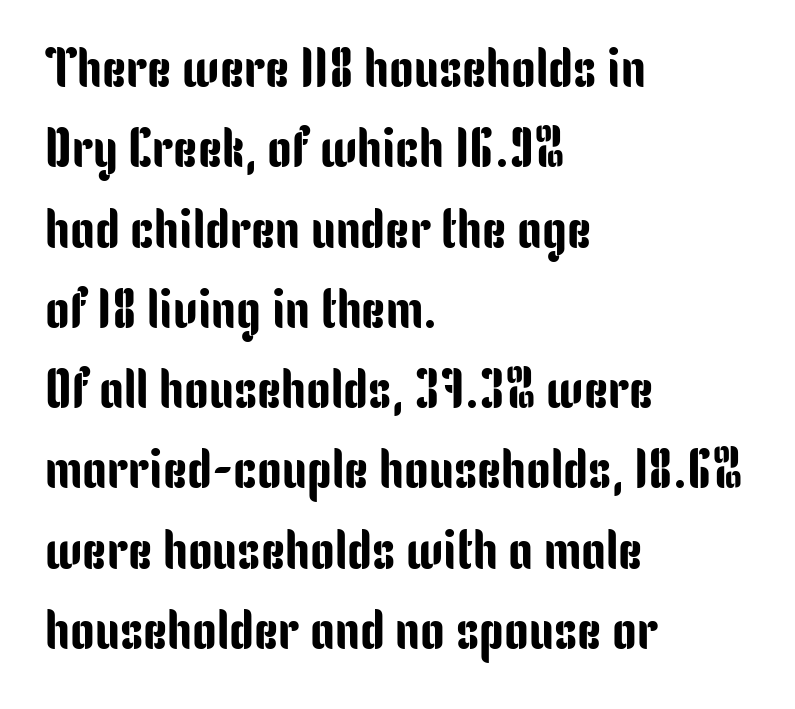
Q: Is the text italic (slanted)? A: No, it is upright.
Q: Is the typeface a serif or a sans-serif typeface? A: Sans-serif.
Q: Is the text underlined? A: No.
Q: How is the paragraph aligned? A: Left-aligned.
Q: Is the spacing between letters normal or unusually wide? A: Normal.
Q: Is the spacing between lines tight, normal or loose? A: Normal.
Q: Width (condensed, normal, or wide)? A: Condensed.
Q: Stroke contrast? A: Low.
Q: x-height? A: Medium.
Q: Monospaced? A: No.
